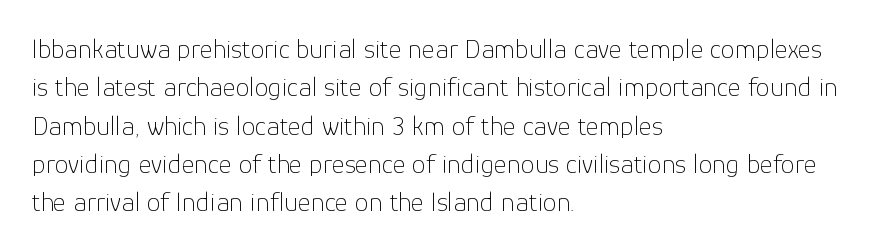
{"serif": "no", "italic": "no", "bold": "no", "weight": "thin", "width": "normal", "stroke_contrast": "low", "x_height": "medium", "monospaced": "no", "underline": "no", "align": "left", "line_spacing": "normal", "line_spacing_ratio": 1.37, "letter_spacing": "normal", "letter_spacing_em": 0.0, "glyph_px": 28}
